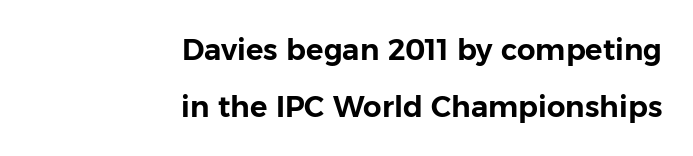
Q: Is the text italic (slanted)? A: No, it is upright.
Q: Is the typeface a serif or a sans-serif typeface? A: Sans-serif.
Q: Is the text underlined? A: No.
Q: How is the paragraph aligned? A: Right-aligned.
Q: Is the spacing between letters normal or unusually wide? A: Normal.
Q: Is the spacing between lines tight, normal or loose? A: Loose.
Q: Width (condensed, normal, or wide)? A: Normal.
Q: Stroke contrast? A: Low.
Q: x-height? A: Medium.
Q: Monospaced? A: No.
